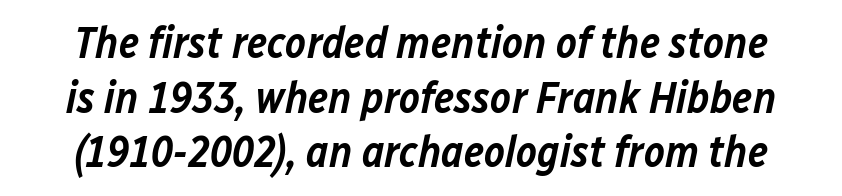
{"italic": "yes", "lean": "right", "slant_degrees": 12, "bold": "semi", "weight": "semibold", "width": "normal", "stroke_contrast": "low", "x_height": "medium", "monospaced": "no", "underline": "no", "line_spacing_ratio": 1.24, "letter_spacing": "normal", "letter_spacing_em": 0.0, "glyph_px": 44}
